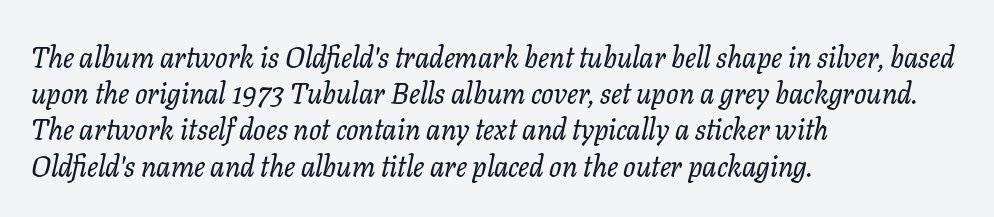
Q: Is the text italic (slanted)? A: Yes, it leans right by about 11 degrees.
Q: Is the typeface a serif or a sans-serif typeface? A: Serif.
Q: Is the text underlined? A: No.
Q: How is the paragraph aligned? A: Left-aligned.
Q: Is the spacing between letters normal or unusually wide? A: Normal.
Q: Is the spacing between lines tight, normal or loose? A: Normal.
Q: Width (condensed, normal, or wide)? A: Normal.
Q: Stroke contrast? A: Low.
Q: x-height? A: Medium.
Q: Monospaced? A: No.
